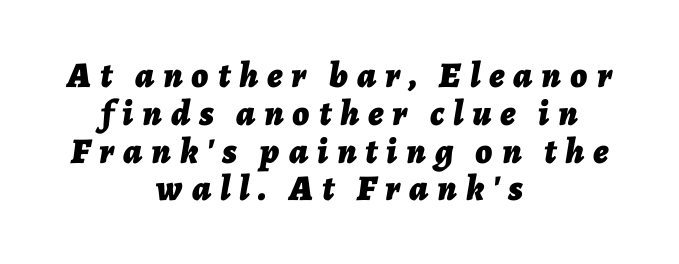
The image shows 36 px bold type, italic (leaning right); set centered, tight line spacing (1.05x), unusually wide letter spacing (+0.25 em), not underlined; low stroke contrast and a medium x-height.
